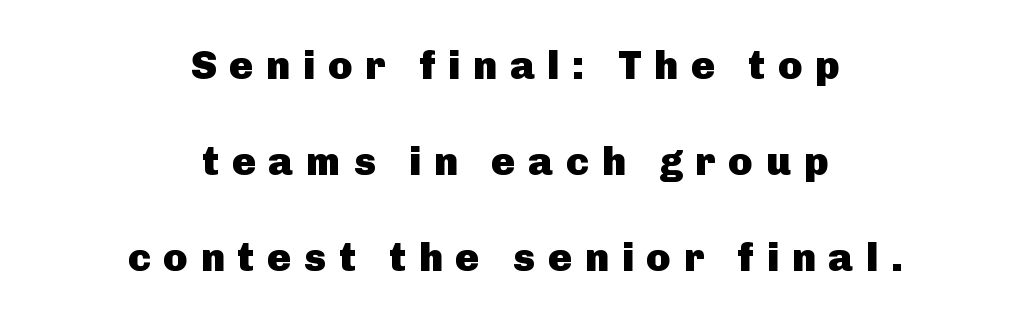
Stroke thickness is high; the sample reads as a true bold. No feet cap the strokes, marking this as sans-serif type. Reading down the column, the eye jumps a long way to each next line. Every row of glyphs is offset so its center matches the block's center. Posture: upright roman. Character widths vary here, with narrow letters taking less room than wide ones.
